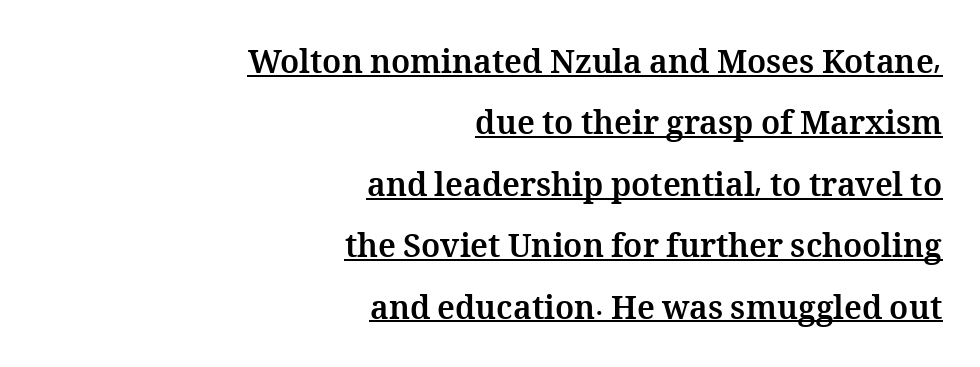
{"italic": "no", "bold": "yes", "weight": "bold", "width": "normal", "stroke_contrast": "medium", "x_height": "medium", "monospaced": "no", "underline": "yes", "align": "right", "line_spacing": "loose", "line_spacing_ratio": 1.92, "letter_spacing": "normal", "letter_spacing_em": 0.0, "glyph_px": 32}
